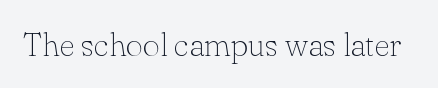
The image shows 33 px thin serif type, upright; set normal letter spacing, not underlined; low stroke contrast and a small x-height.
